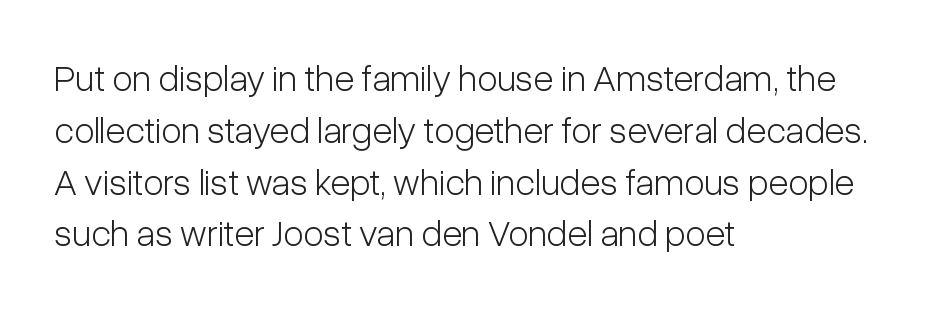
This sample keeps an unexceptional amount of space between lines. Glyph-to-glyph distance matches everyday printed text. The strip under each line holds only bare page. Unlike italic type, these characters show no tilt at all.
